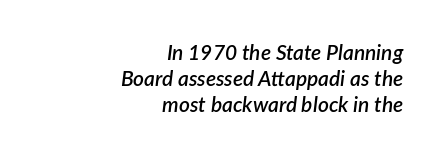
Q: Is the text bold? A: Semi-bold.
Q: Is the text italic (slanted)? A: Yes, it leans right by about 7 degrees.
Q: Is the text underlined? A: No.
Q: How is the paragraph aligned? A: Right-aligned.
Q: Is the spacing between letters normal or unusually wide? A: Normal.
Q: Is the spacing between lines tight, normal or loose? A: Normal.
